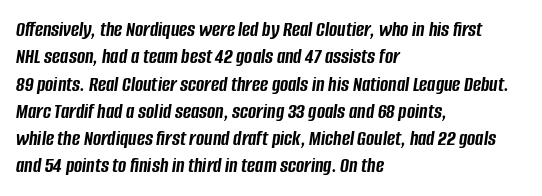
{"italic": "yes", "lean": "right", "slant_degrees": 8, "bold": "yes", "underline": "no", "align": "left", "line_spacing_ratio": 1.24, "letter_spacing": "normal", "letter_spacing_em": 0.0, "glyph_px": 22}
